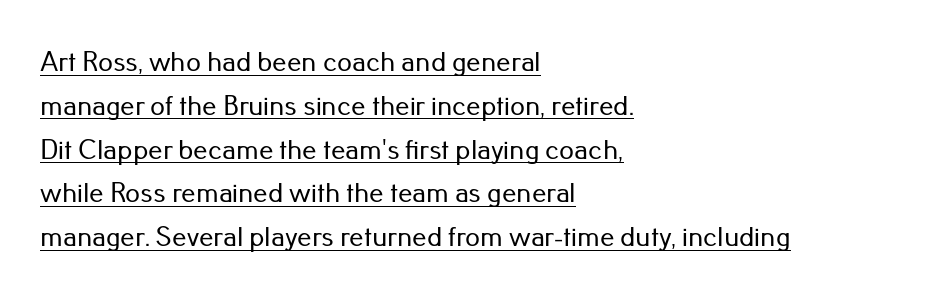
{"serif": "no", "italic": "no", "width": "normal", "stroke_contrast": "low", "x_height": "small", "monospaced": "no", "underline": "yes", "align": "left", "line_spacing": "normal", "line_spacing_ratio": 1.51, "letter_spacing": "normal", "letter_spacing_em": 0.0, "glyph_px": 29}
